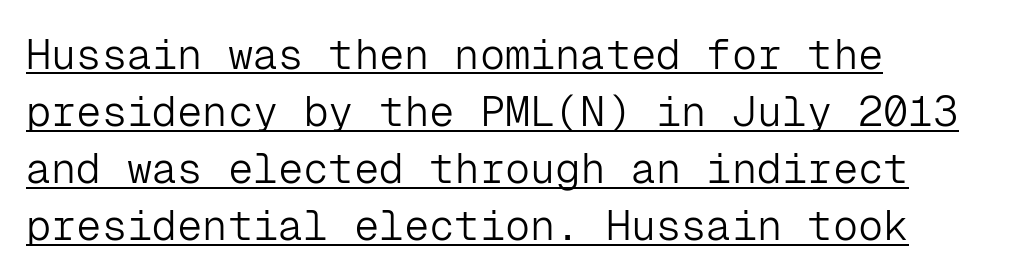
Every word sits above its own underline. This sample has the even, mechanical cadence of fixed-width lettering. This block has exactly the height ordinary leading produces. The specimen reads as upright at a glance. Ink coverage per letter is moderate at most.
